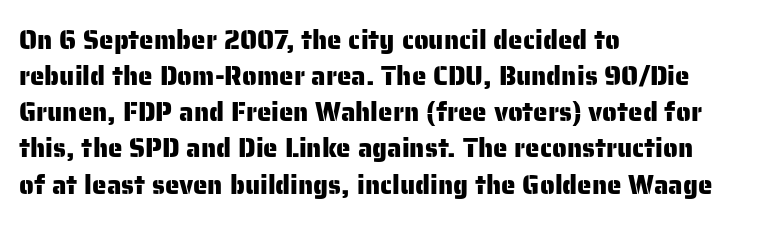
Q: Is the text italic (slanted)? A: No, it is upright.
Q: Is the text underlined? A: No.
Q: How is the paragraph aligned? A: Left-aligned.
Q: Is the spacing between letters normal or unusually wide? A: Normal.
Q: Is the spacing between lines tight, normal or loose? A: Normal.
